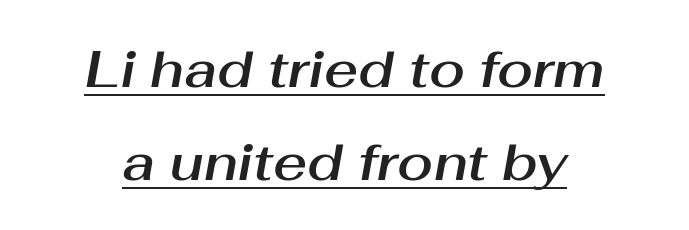
The image shows 52 px text type, italic (leaning right); set centered, line spacing 1.78x, normal letter spacing, underlined; medium stroke contrast and a medium x-height.
